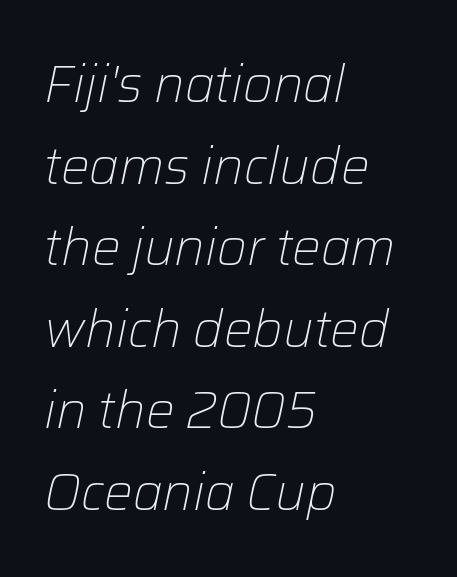
When letters slant like this, we call the style italic. Spacing verdict: proportional, widths tailored to each character. The strokes are not fattened; the text isn't bold. The compositor pushed each line to the left boundary. Letters rest on an invisible, unmarked baseline.
